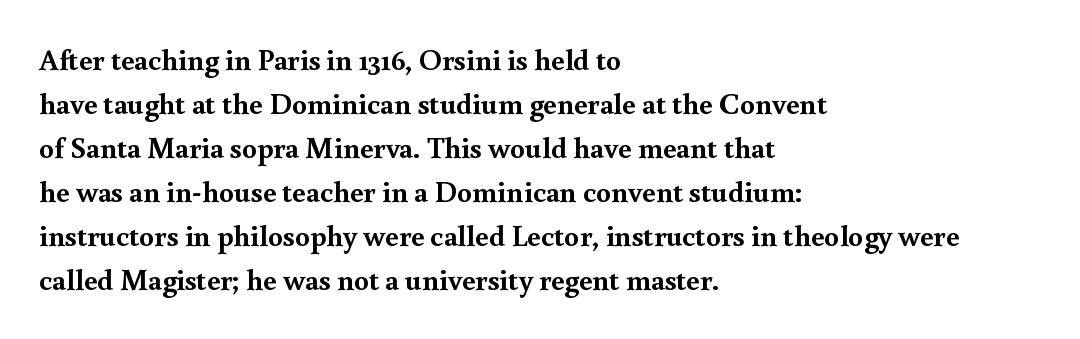
The image shows 30 px semibold serif type, upright; set left-aligned, normal line spacing (1.47x), normal letter spacing, not underlined; a small x-height.
